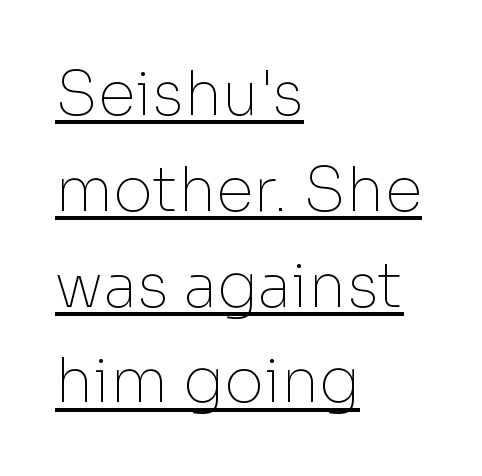
Q: Is the text bold? A: No.
Q: Is the text italic (slanted)? A: No, it is upright.
Q: Is the typeface a serif or a sans-serif typeface? A: Sans-serif.
Q: Is the text underlined? A: Yes.
Q: How is the paragraph aligned? A: Left-aligned.
Q: Is the spacing between letters normal or unusually wide? A: Normal.
Q: Is the spacing between lines tight, normal or loose? A: Normal.
Q: Width (condensed, normal, or wide)? A: Normal.
Q: Stroke contrast? A: Low.
Q: x-height? A: Medium.
Q: Monospaced? A: No.
